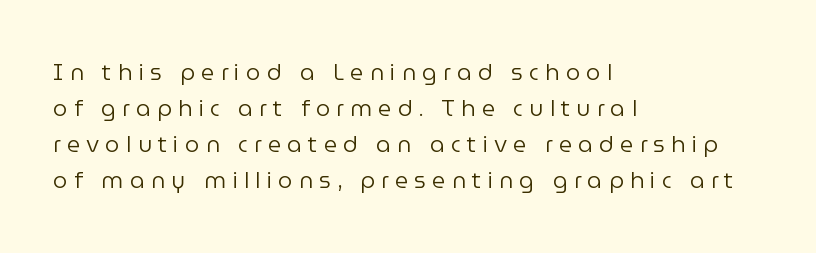
{"italic": "no", "bold": "no", "underline": "no", "align": "left", "line_spacing": "normal", "line_spacing_ratio": 1.57, "letter_spacing": "wide", "letter_spacing_em": 0.27, "glyph_px": 23}
